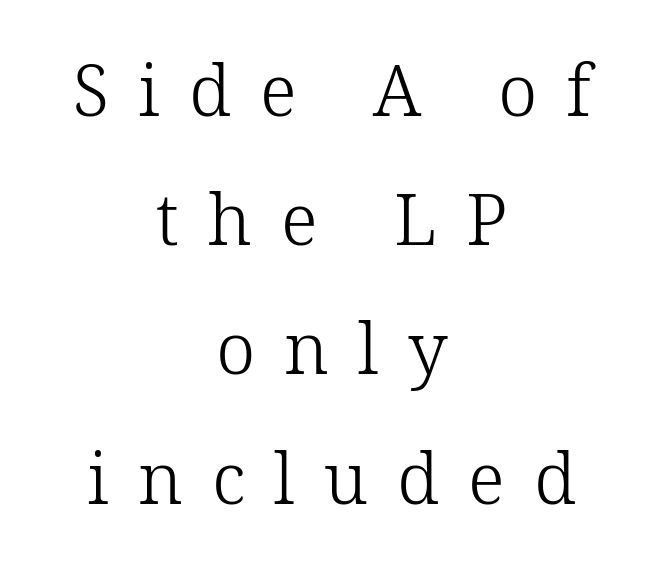
Compared with typical body copy, the letter spacing here is much looser. Is the stroke heavy? The answer is a plain regular-or-lighter. No word sits above an underline. Font category for this specimen: serif. Notice how the stems are strictly vertical — no italics here.
